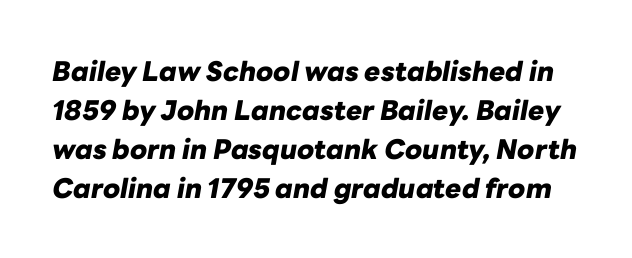
Q: Is the text bold? A: Yes.
Q: Is the text italic (slanted)? A: Yes, it leans right by about 10 degrees.
Q: Is the text underlined? A: No.
Q: Is the spacing between letters normal or unusually wide? A: Normal.
Q: Is the spacing between lines tight, normal or loose? A: Normal.
